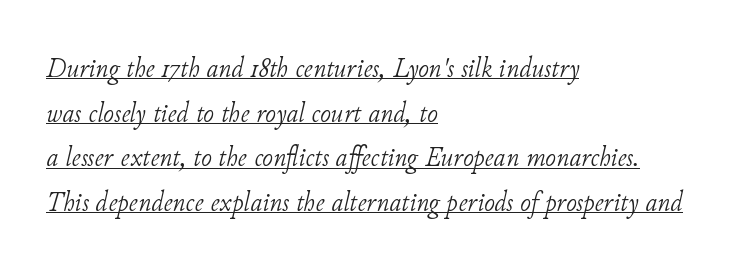
Q: Is the text bold? A: No.
Q: Is the text italic (slanted)? A: Yes, it leans right by about 11 degrees.
Q: Is the typeface a serif or a sans-serif typeface? A: Serif.
Q: Is the text underlined? A: Yes.
Q: How is the paragraph aligned? A: Left-aligned.
Q: Is the spacing between letters normal or unusually wide? A: Normal.
Q: Is the spacing between lines tight, normal or loose? A: Normal.
Q: Width (condensed, normal, or wide)? A: Normal.
Q: Stroke contrast? A: Low.
Q: x-height? A: Small.
Q: Monospaced? A: No.
